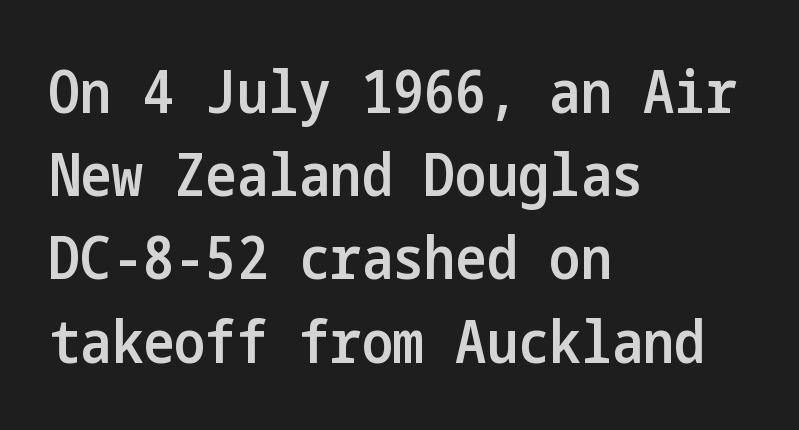
Q: Is the text bold? A: Semi-bold.
Q: Is the text italic (slanted)? A: No, it is upright.
Q: Is the typeface a serif or a sans-serif typeface? A: Sans-serif.
Q: Is the text underlined? A: No.
Q: How is the paragraph aligned? A: Left-aligned.
Q: Is the spacing between letters normal or unusually wide? A: Normal.
Q: Is the spacing between lines tight, normal or loose? A: Normal.
Q: Width (condensed, normal, or wide)? A: Condensed.
Q: Stroke contrast? A: Low.
Q: x-height? A: Medium.
